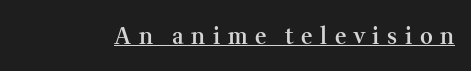
Substantial extra tracking has been applied to these lines. In terms of posture, this sample is upright. The sample's only ornament is a line tracing under the words. Firm but not heavy-handed strokes: this text is semibold.
